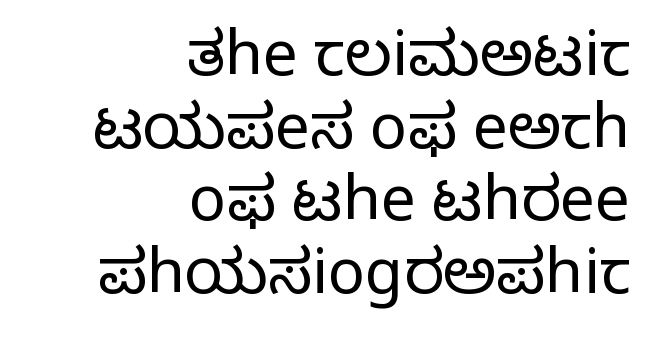
Q: Is the text bold? A: No.
Q: Is the text italic (slanted)? A: No, it is upright.
Q: Is the typeface a serif or a sans-serif typeface? A: Sans-serif.
Q: Is the text underlined? A: No.
Q: How is the paragraph aligned? A: Right-aligned.
Q: Is the spacing between letters normal or unusually wide? A: Normal.
Q: Width (condensed, normal, or wide)? A: Normal.
Q: Stroke contrast? A: Low.
Q: x-height? A: Medium.
Q: Monospaced? A: No.
